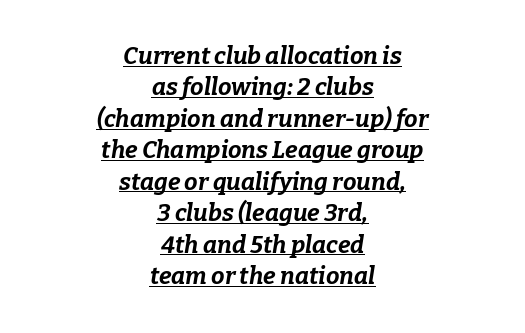
{"italic": "yes", "lean": "right", "slant_degrees": 9, "bold": "yes", "underline": "yes", "align": "center", "line_spacing": "normal", "line_spacing_ratio": 1.31, "letter_spacing": "normal", "letter_spacing_em": 0.0, "glyph_px": 24}
